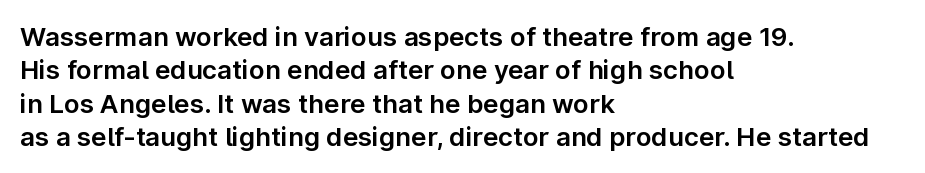
The image shows 26 px text type, upright; set left-aligned, normal line spacing (1.28x), normal letter spacing, not underlined.
